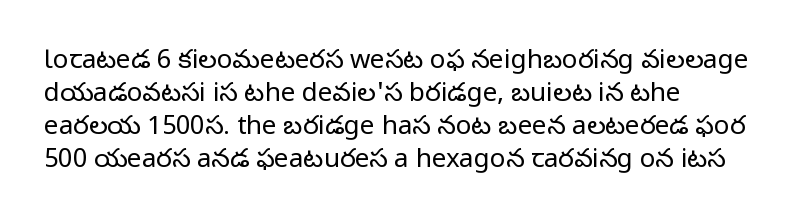
When letters stand straight like this, we call the style roman or upright. These lines sit exactly where default settings would place them. Students, note that the glyphs here touch the page at normal intervals. The passage shown is not bold in any degree. In CSS terms this would be text-align: left. Underlining? Definitely not there.
